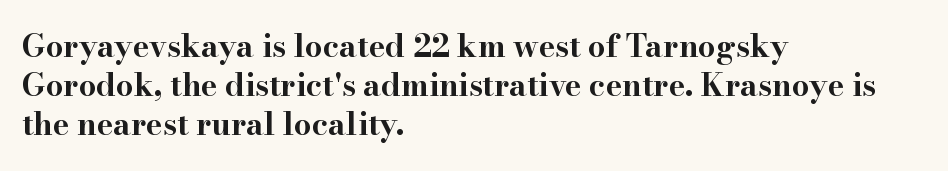
Q: Is the text bold? A: Yes.
Q: Is the text italic (slanted)? A: No, it is upright.
Q: Is the typeface a serif or a sans-serif typeface? A: Serif.
Q: Is the text underlined? A: No.
Q: How is the paragraph aligned? A: Left-aligned.
Q: Is the spacing between letters normal or unusually wide? A: Normal.
Q: Is the spacing between lines tight, normal or loose? A: Normal.
Q: Width (condensed, normal, or wide)? A: Wide.
Q: Stroke contrast? A: High.
Q: x-height? A: Small.
Q: Monospaced? A: No.
